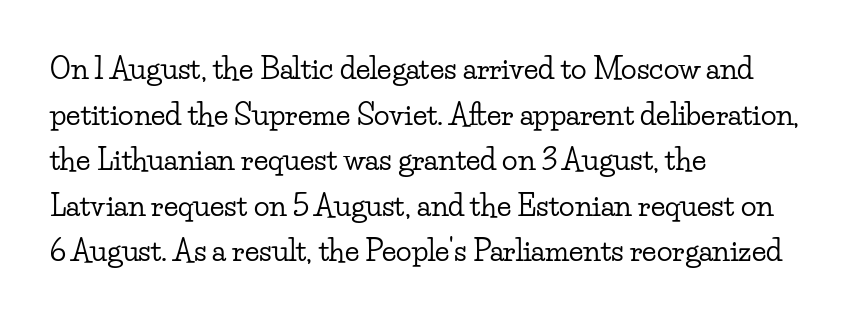
{"serif": "yes", "italic": "no", "width": "wide", "stroke_contrast": "low", "x_height": "small", "monospaced": "no", "underline": "no", "align": "left", "line_spacing": "normal", "line_spacing_ratio": 1.57, "letter_spacing": "normal", "letter_spacing_em": 0.0, "glyph_px": 29}
